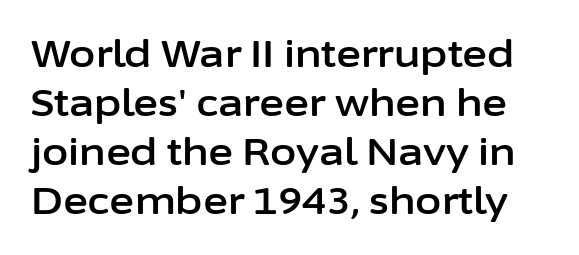
Q: Is the text italic (slanted)? A: No, it is upright.
Q: Is the typeface a serif or a sans-serif typeface? A: Sans-serif.
Q: Is the text underlined? A: No.
Q: Is the spacing between letters normal or unusually wide? A: Normal.
Q: Is the spacing between lines tight, normal or loose? A: Normal.
Q: Width (condensed, normal, or wide)? A: Normal.
Q: Stroke contrast? A: Low.
Q: x-height? A: Medium.
Q: Monospaced? A: No.
